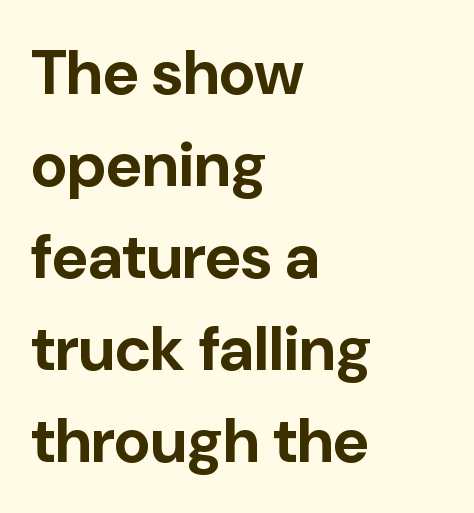
{"serif": "no", "italic": "no", "bold": "yes", "weight": "bold", "width": "normal", "stroke_contrast": "low", "x_height": "medium", "monospaced": "no", "underline": "no", "align": "left", "line_spacing": "normal", "line_spacing_ratio": 1.46, "letter_spacing": "normal", "letter_spacing_em": 0.0, "glyph_px": 63}
